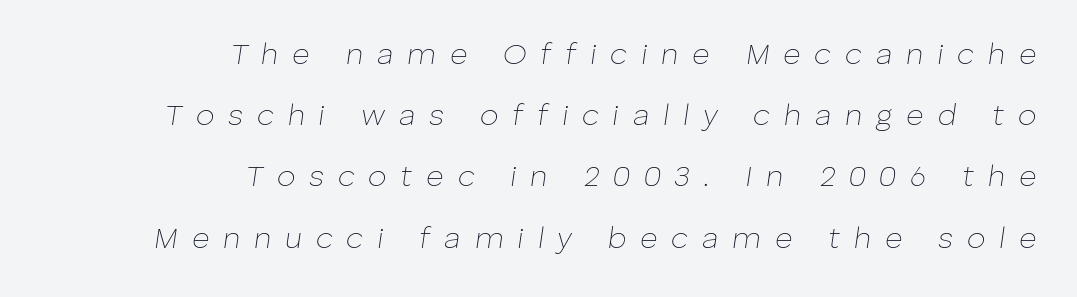
Anything drawn beneath the words? Only blank space. Baseline-to-baseline distance is far greater than the letter height. The weight would be labelled regular, book, light, or lighter still. The ragged edge is on the left, which tells us the setting is flush right. The passage shown is typed in a proportional face where columns would drift.
